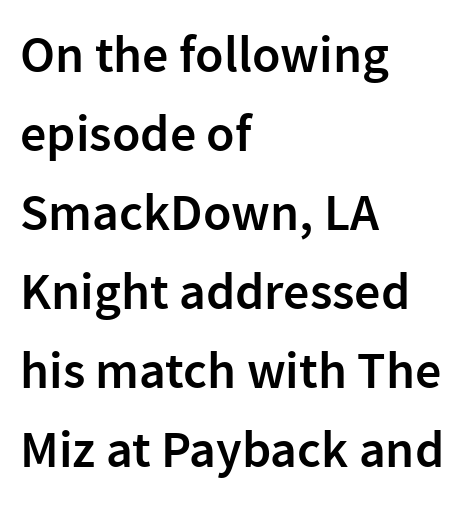
{"serif": "no", "italic": "no", "bold": "semi", "weight": "semibold", "width": "normal", "stroke_contrast": "low", "x_height": "medium", "monospaced": "no", "underline": "no", "align": "left", "line_spacing": "normal", "line_spacing_ratio": 1.52, "letter_spacing": "normal", "letter_spacing_em": 0.0, "glyph_px": 52}
